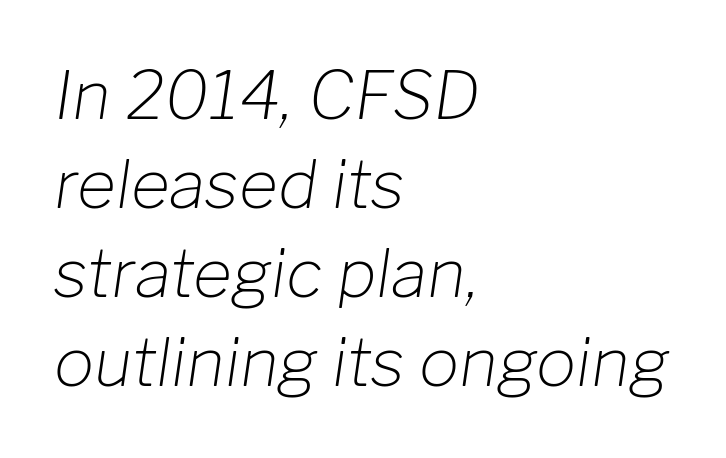
{"italic": "yes", "lean": "right", "slant_degrees": 8, "bold": "no", "weight": "light", "width": "normal", "stroke_contrast": "low", "x_height": "medium", "monospaced": "no", "underline": "no", "align": "left", "line_spacing": "normal", "line_spacing_ratio": 1.33, "letter_spacing": "normal", "letter_spacing_em": 0.0, "glyph_px": 67}
